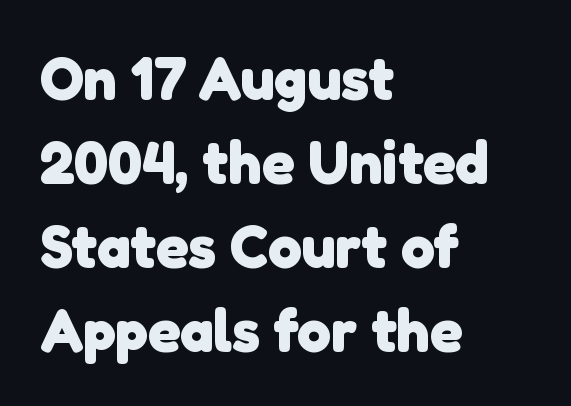
The image shows 60 px heavy sans-serif type; set left-aligned, normal line spacing (1.4x), normal letter spacing, not underlined; low stroke contrast and a medium x-height.
